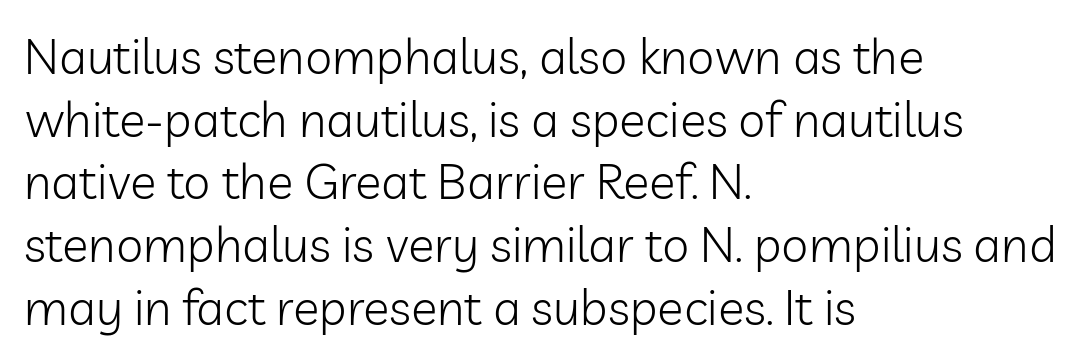
The image shows 49 px light sans-serif type, upright; set left-aligned, normal line spacing (1.28x), normal letter spacing, not underlined; low stroke contrast and a medium x-height.
